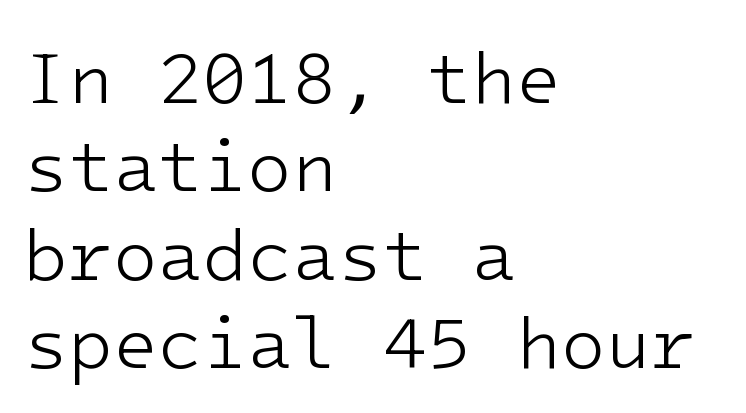
Ordinary non-slanted type is in use. Is this a heavy cut? Hardly; it is regular or lighter. Is the block centered? No — it sits flush against the left margin. Do the characters align in a grid? Yes, the font is monospaced. The foot of each line stays bare and open. Students, note that the glyphs here touch the page at normal intervals.
